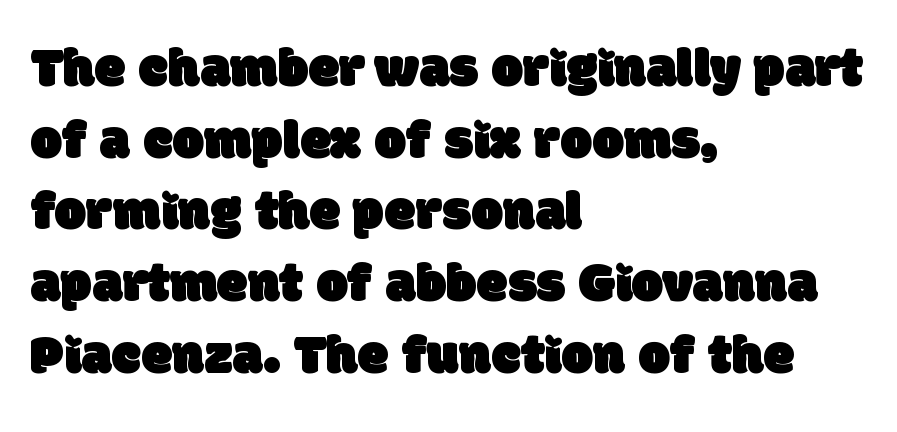
The image shows 56 px sans-serif type; set left-aligned, normal line spacing (1.28x), normal letter spacing, not underlined; low stroke contrast and a large x-height.
